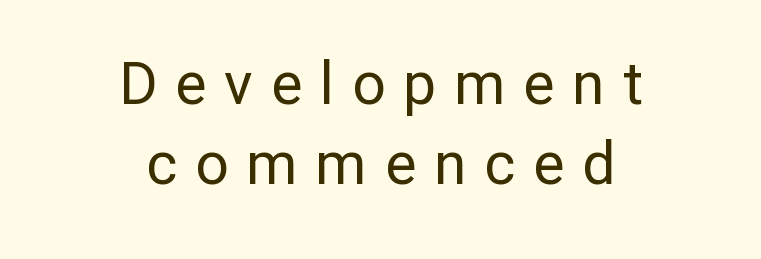
This sample has the flowing, uneven cadence of proportional lettering. Loose tracking; the words dissolve into strings of separated letters. These glyphs show unthickened strokes, regular width or finer. Grotesque or geometric, the face here clearly has no serifs.
